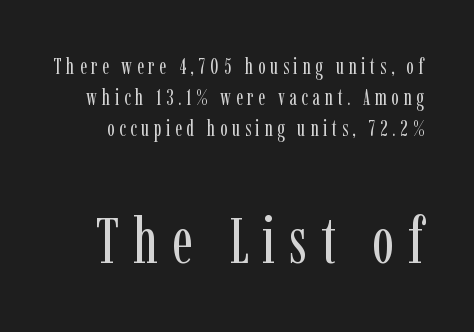
The image shows 65 px regular-weight, condensed serif type, upright; set normal line spacing (1.4x), unusually wide letter spacing (+0.21 em), not underlined; the second (bottom) block is 2.95x larger; low stroke contrast and a medium x-height.
